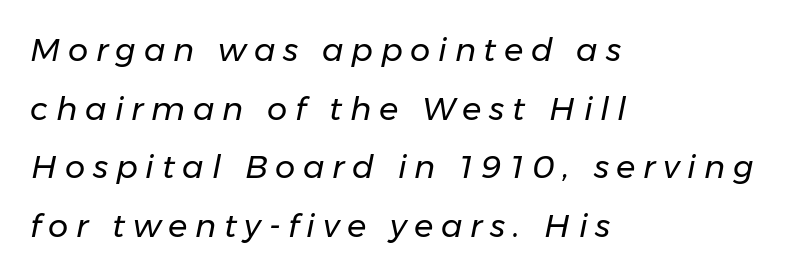
These lines were composed using italics. Bare-footed words on every line. Each line starts at the same left margin while the right side varies. Think of a printed novel: that variable character pitch is what you see here. Is this a heavy cut? Hardly; it is regular or lighter.
